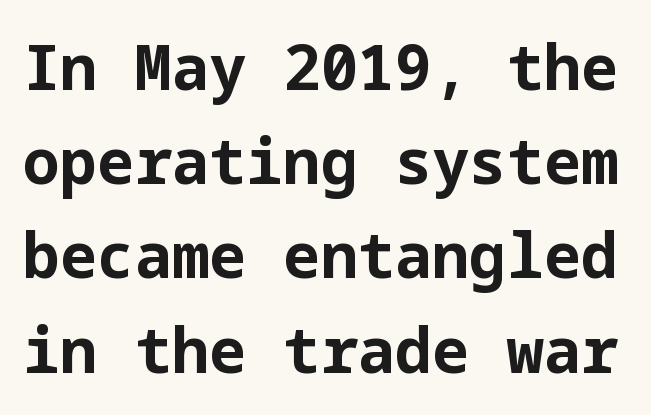
Weight check: bold — yes, fully. Ascenders rise straight up at ninety degrees. Characters follow at the spacing the type designer built in. The gap between lines stays unmarked.
